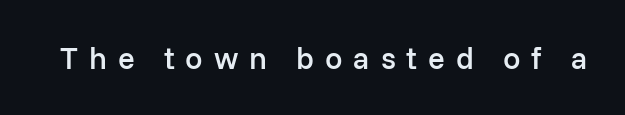
{"serif": "no", "italic": "no", "bold": "semi", "weight": "semibold", "width": "normal", "stroke_contrast": "low", "x_height": "medium", "monospaced": "no", "underline": "no", "letter_spacing": "wide", "letter_spacing_em": 0.35, "glyph_px": 31}
